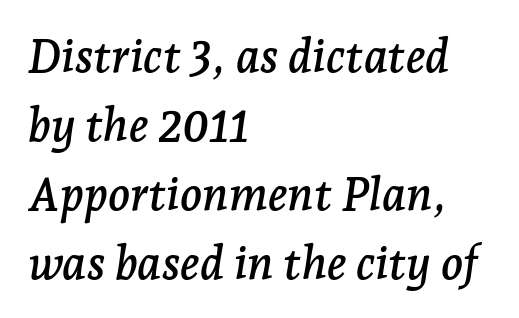
{"serif": "yes", "italic": "yes", "lean": "right", "slant_degrees": 7, "width": "normal", "stroke_contrast": "low", "x_height": "medium", "monospaced": "no", "underline": "no", "align": "left", "line_spacing": "normal", "line_spacing_ratio": 1.5, "letter_spacing": "normal", "letter_spacing_em": 0.0, "glyph_px": 46}
